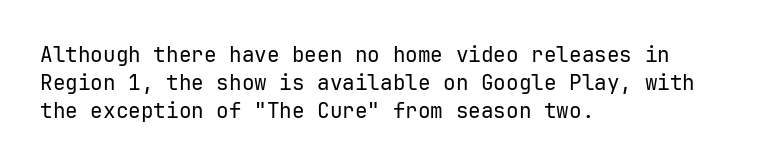
{"italic": "no", "bold": "no", "underline": "no", "align": "left", "line_spacing": "normal", "line_spacing_ratio": 1.33, "letter_spacing": "normal", "letter_spacing_em": 0.0, "glyph_px": 21}
